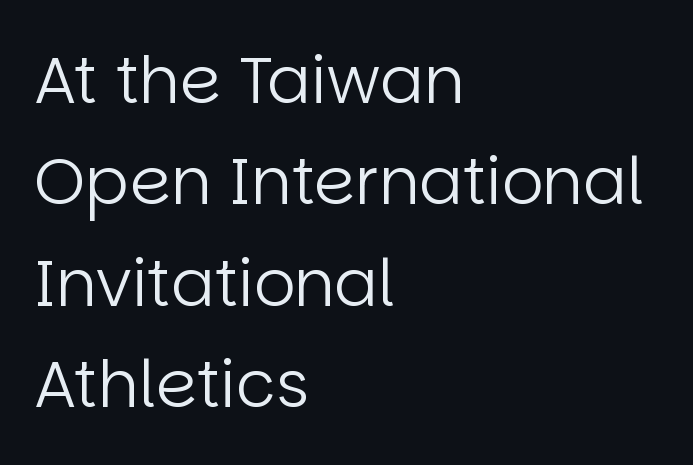
The image shows 65 px regular-weight sans-serif type, upright; set left-aligned, normal line spacing (1.56x), normal letter spacing, not underlined; low stroke contrast and a large x-height.
